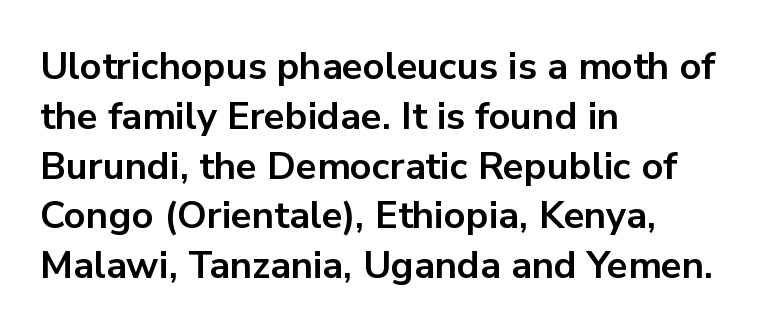
The designer left line spacing at the default. Compared with typical body copy, the letter spacing here is the same. Notice how the passage keeps a crisp vertical edge on the left only. Typesetter's note: full bold, strokes at maximum text heaviness. These lines are rendered in a variable-pitch font. The font's upright variant was chosen for this text.
